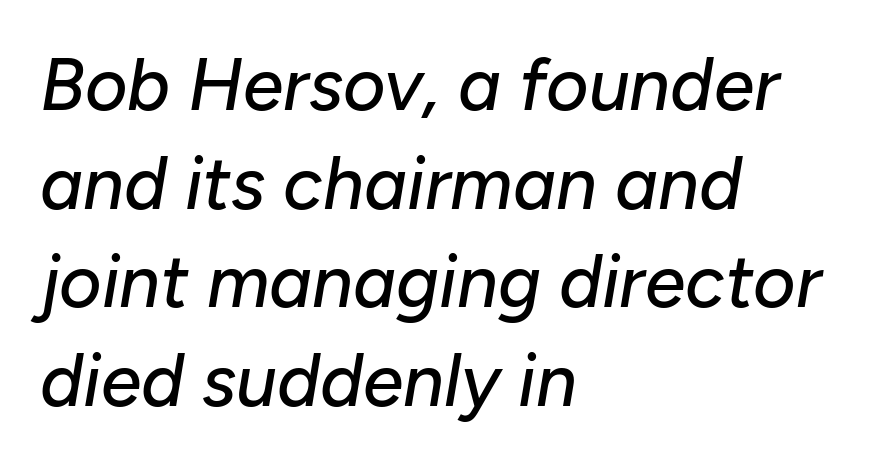
{"italic": "yes", "lean": "right", "slant_degrees": 10, "width": "normal", "stroke_contrast": "low", "x_height": "medium", "monospaced": "no", "underline": "no", "align": "left", "line_spacing": "normal", "line_spacing_ratio": 1.35, "letter_spacing": "normal", "letter_spacing_em": 0.0, "glyph_px": 73}
